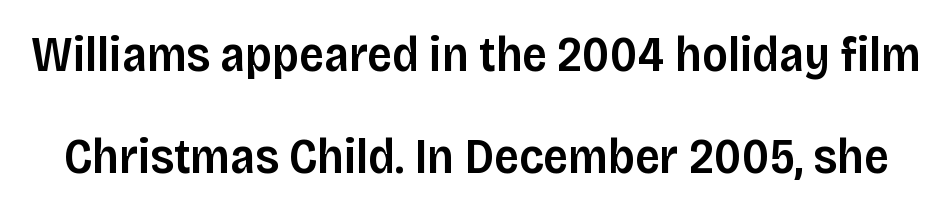
Character widths vary here, with narrow letters taking less room than wide ones. Nope, not italic — everything's standing straight. The zone under the glyphs is completely vacant. Observe the absence of serifs on each vertical stroke in this sample. Inter-character spacing is left at the font's built-in metrics. The space between consecutive lines is lavish.
